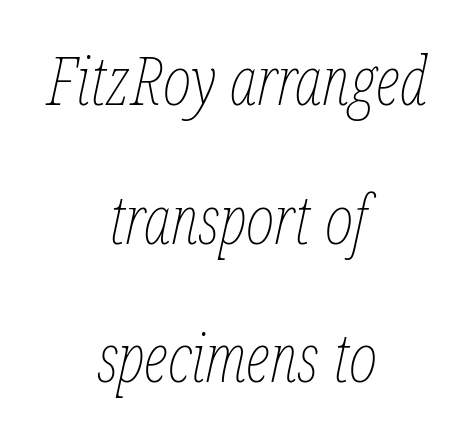
The image shows 68 px thin, condensed type, italic (leaning right); set centered, loose line spacing (2.04x), normal letter spacing, not underlined; low stroke contrast and a medium x-height.
